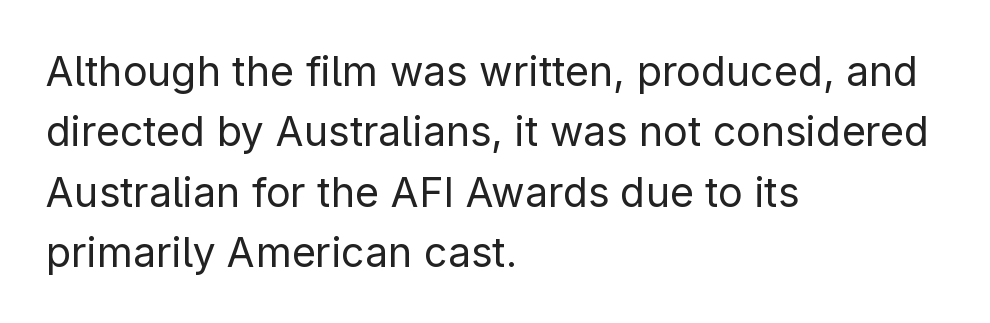
Vertical strokes here are truly vertical. Decoration check: the copy has no underline. The line-height multiplier appears to be the usual default. Each word holds together tightly as a unit, with standard inter-letter gaps.
